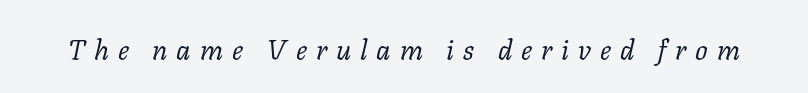
Q: Is the text bold? A: No.
Q: Is the text italic (slanted)? A: Yes, it leans right by about 11 degrees.
Q: Is the typeface a serif or a sans-serif typeface? A: Serif.
Q: Is the text underlined? A: No.
Q: Is the spacing between letters normal or unusually wide? A: Unusually wide.
Q: Width (condensed, normal, or wide)? A: Normal.
Q: Stroke contrast? A: Low.
Q: x-height? A: Medium.
Q: Monospaced? A: No.
